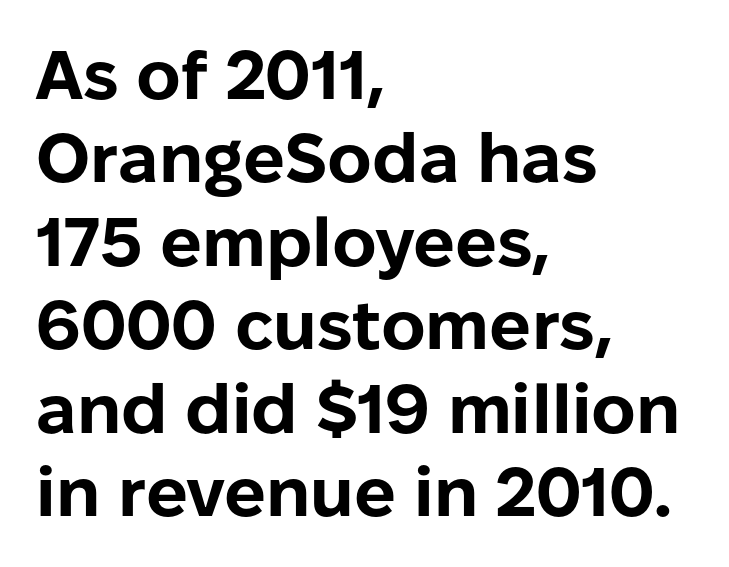
Unmarked baselines from the first word to the last. The paragraph has a hard left edge and a soft right edge. Between one letter and the next there's only the usual sliver of space. Here the designer chose a conventional face with non-uniform glyph widths. Strong, thick strokes mark this as bold type. Typographically, this falls in the sans-serif category.
